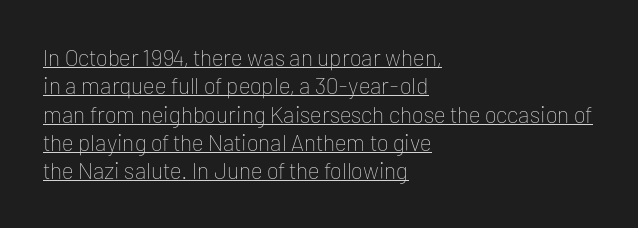
Q: Is the text bold? A: No.
Q: Is the text italic (slanted)? A: No, it is upright.
Q: Is the text underlined? A: Yes.
Q: How is the paragraph aligned? A: Left-aligned.
Q: Is the spacing between letters normal or unusually wide? A: Normal.
